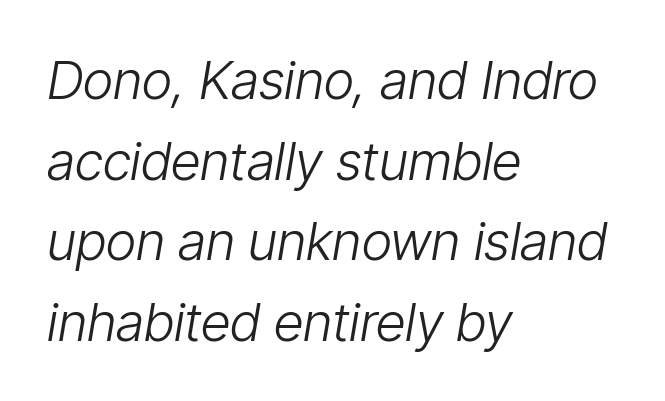
Q: Is the text bold? A: No.
Q: Is the text italic (slanted)? A: Yes, it leans right by about 9 degrees.
Q: Is the text underlined? A: No.
Q: How is the paragraph aligned? A: Left-aligned.
Q: Is the spacing between letters normal or unusually wide? A: Normal.
Q: Is the spacing between lines tight, normal or loose? A: Normal.
Q: Width (condensed, normal, or wide)? A: Condensed.
Q: Stroke contrast? A: Low.
Q: x-height? A: Medium.
Q: Monospaced? A: No.
